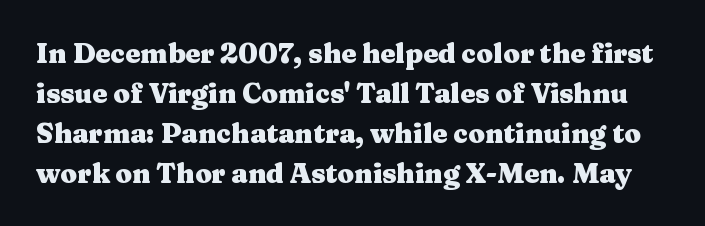
{"italic": "no", "bold": "yes", "underline": "no", "line_spacing": "normal", "line_spacing_ratio": 1.48, "letter_spacing": "normal", "letter_spacing_em": 0.0, "glyph_px": 27}
